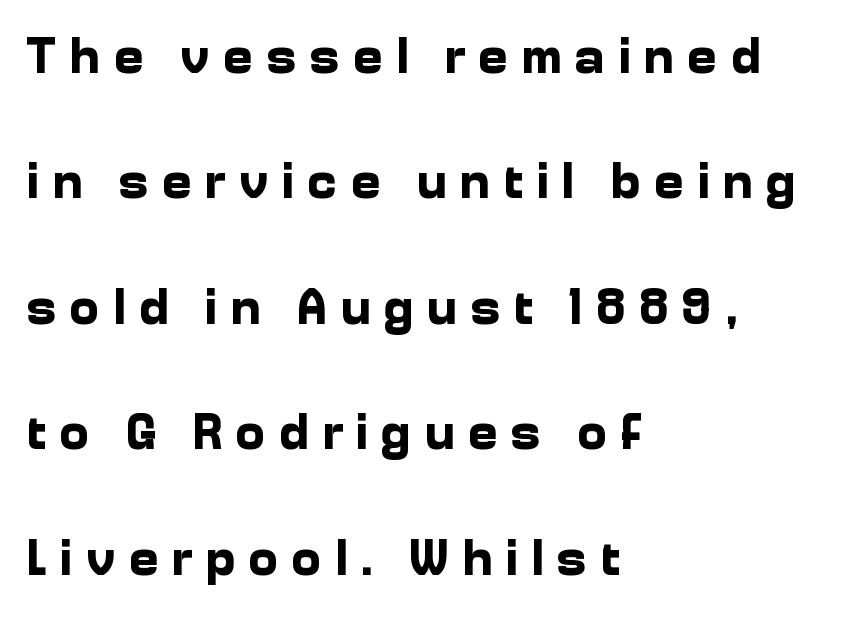
{"serif": "no", "italic": "no", "bold": "yes", "weight": "bold", "width": "normal", "stroke_contrast": "low", "x_height": "medium", "monospaced": "no", "underline": "no", "align": "left", "line_spacing": "loose", "line_spacing_ratio": 2.46, "letter_spacing": "wide", "letter_spacing_em": 0.25, "glyph_px": 51}
